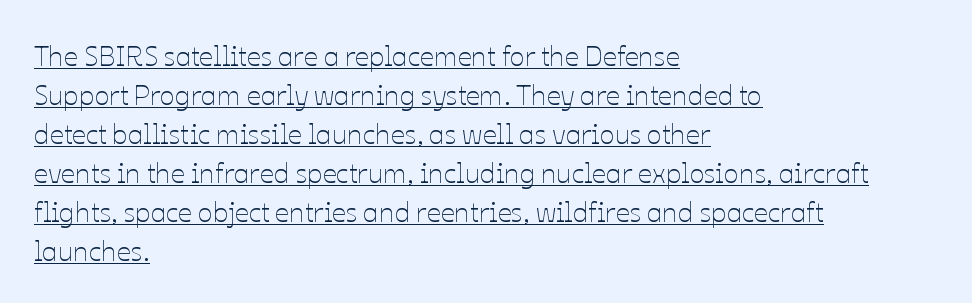
Rendered with straight, roman letterforms. Each letter keeps its own natural width here, so spacing adapts to shape. Leftover space on each line is placed entirely after the last word. Tracking value appears to be zero — textbook default spacing.
